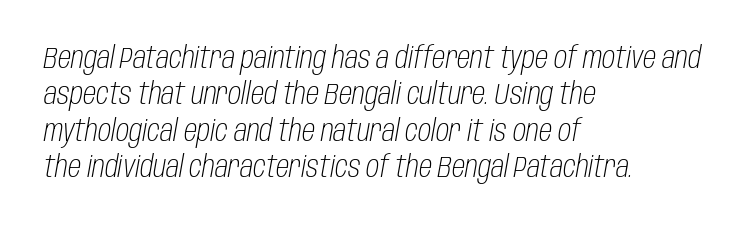
Do the characters align in a grid? No, the font is proportional. The glyphs are unaccompanied by any horizontal stroke below them. Layout note: lines flush left. The face used here is rendered with its standard letterfit.
